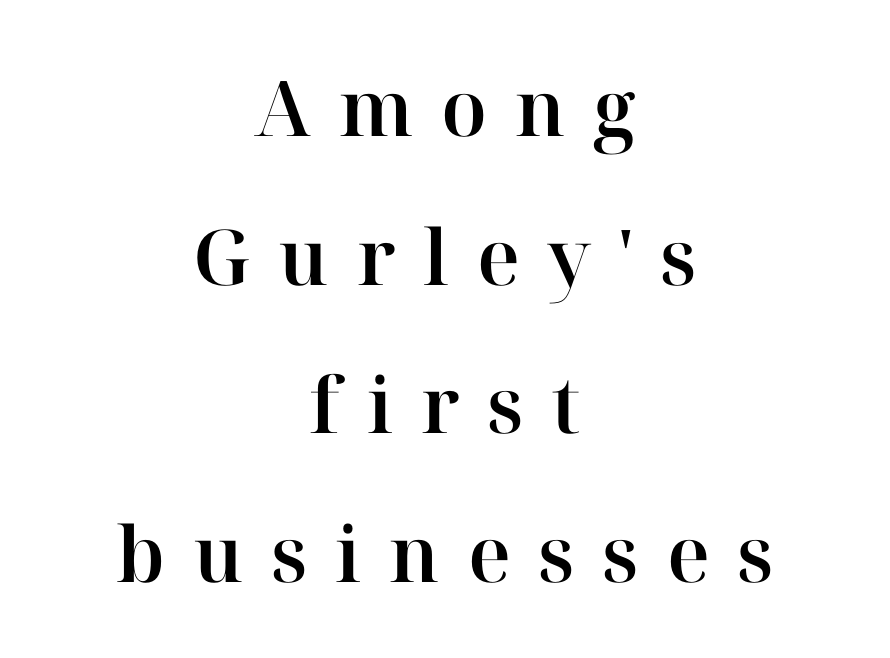
The image shows 77 px serif type, upright; set centered, loose line spacing (1.93x), unusually wide letter spacing (+0.36 em), not underlined; high stroke contrast and a medium x-height.
